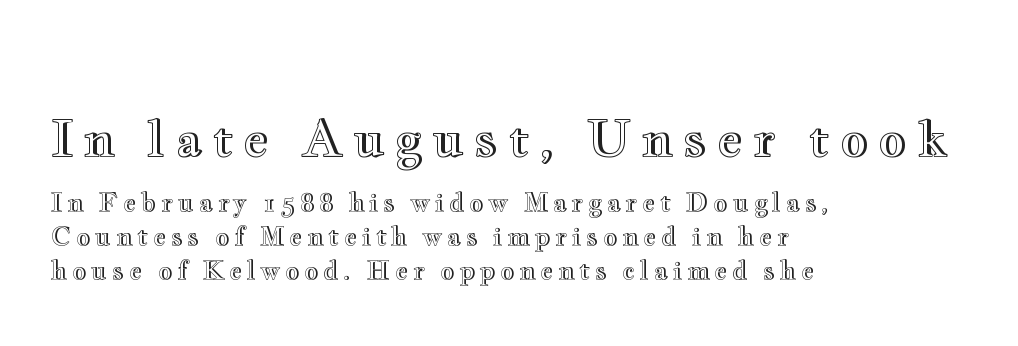
The image shows 50 px wide type, upright; set left-aligned, normal line spacing (1.35x), not underlined; the first (top) block is 2.0x larger; a small x-height.
